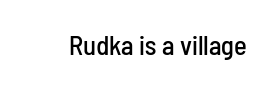
{"italic": "no", "underline": "no", "letter_spacing": "normal", "letter_spacing_em": 0.0, "glyph_px": 27}
